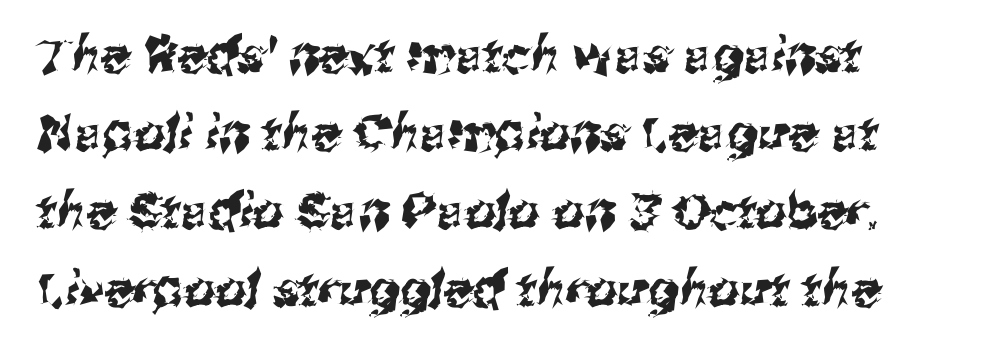
Is this a sans? Yes — the strokes have no serifs. The lines sit at an ordinary, default distance from one another. Notice how the passage keeps a crisp vertical edge on the left only. The passage shown is not underscored anywhere. Tracking value appears to be zero — textbook default spacing. Looks like regular typesetting: each glyph gets only the width it needs.
